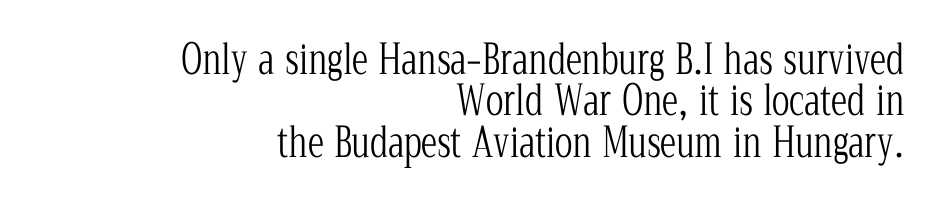
The image shows 41 px light, condensed serif type, upright; set right-aligned, tight line spacing (1.01x), normal letter spacing, not underlined; low stroke contrast and a medium x-height.
